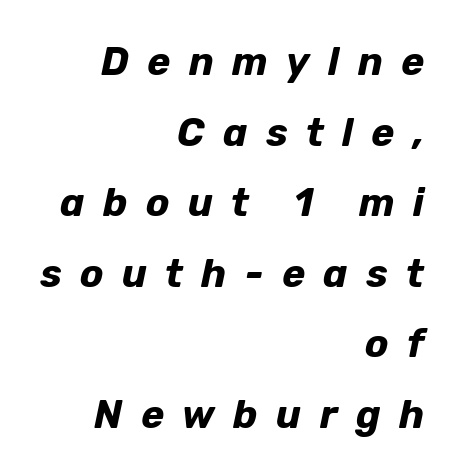
Q: Is the text bold? A: Yes.
Q: Is the text italic (slanted)? A: Yes, it leans right by about 12 degrees.
Q: Is the text underlined? A: No.
Q: How is the paragraph aligned? A: Right-aligned.
Q: Is the spacing between letters normal or unusually wide? A: Unusually wide.
Q: Width (condensed, normal, or wide)? A: Normal.
Q: Stroke contrast? A: Low.
Q: x-height? A: Medium.
Q: Monospaced? A: No.
